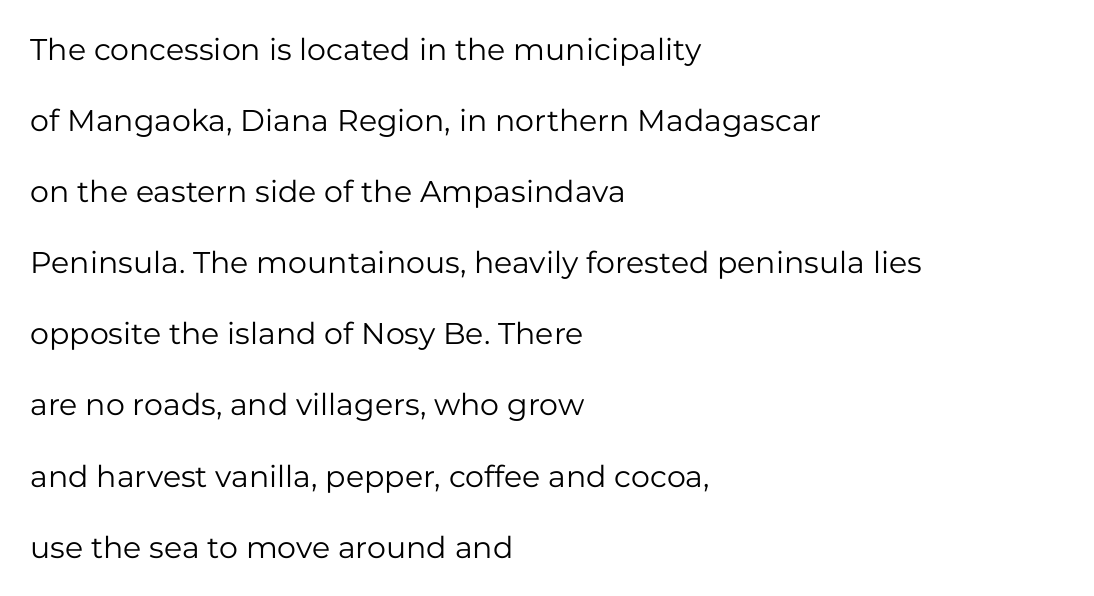
This rendering features lettering with no underline. The rendering shows plain stroke endings on the letterforms — a sans-serif design. Leading: increased. Unbolded letterforms with no extra heft. It's the straight-up-and-down kind of type.
